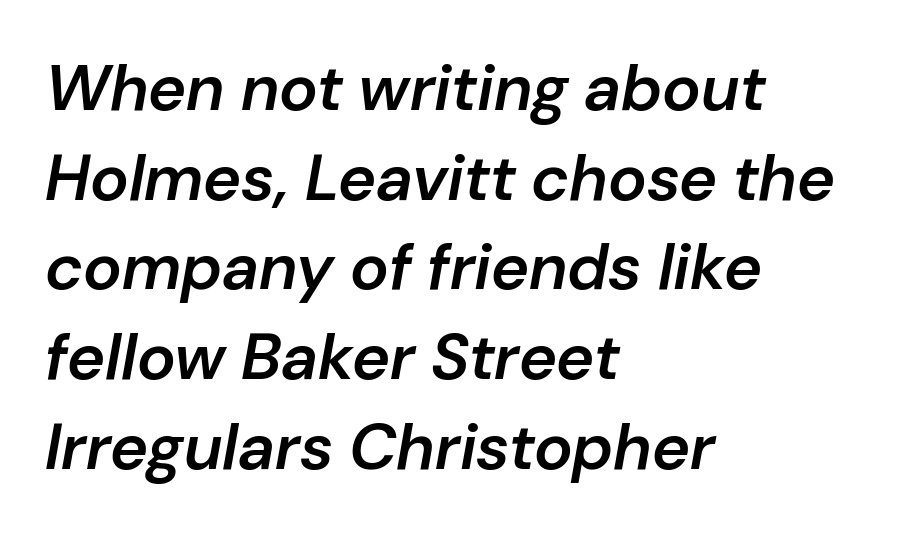
The image shows 65 px semibold type, italic (leaning right); set left-aligned, normal line spacing (1.38x), normal letter spacing, not underlined; low stroke contrast and a medium x-height.
